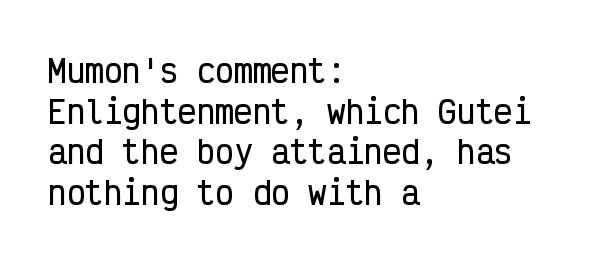
The image shows 31 px condensed sans-serif type, upright, monospaced; set left-aligned, normal line spacing (1.31x), normal letter spacing, not underlined; low stroke contrast and a medium x-height.
